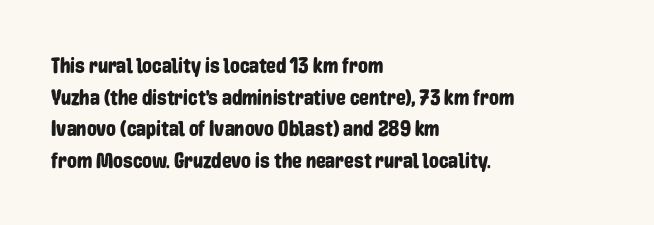
Q: Is the text italic (slanted)? A: No, it is upright.
Q: Is the text underlined? A: No.
Q: How is the paragraph aligned? A: Left-aligned.
Q: Is the spacing between letters normal or unusually wide? A: Normal.
Q: Is the spacing between lines tight, normal or loose? A: Normal.
